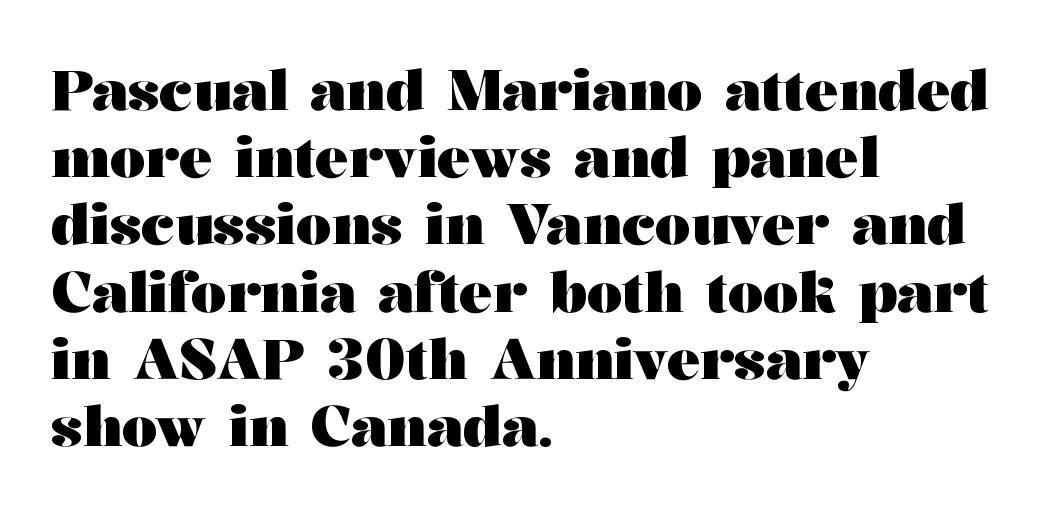
Think of a printed novel: that variable character pitch is what you see here. Teacher's note: observe the even left margin — that is flush-left alignment. The gaps between neighbouring characters are ordinary and unremarkable. Its strokes are broad and dark, the hallmark of bold type.
